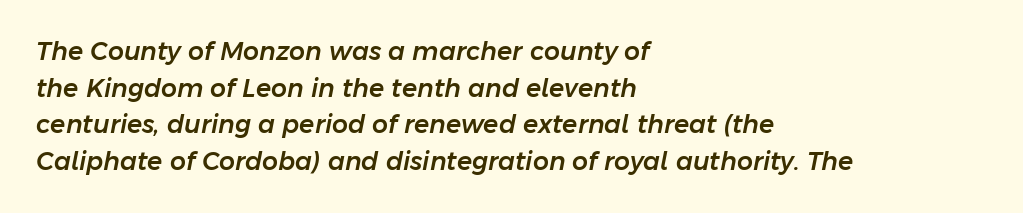
Q: Is the text italic (slanted)? A: Yes, it leans right by about 11 degrees.
Q: Is the text underlined? A: No.
Q: How is the paragraph aligned? A: Left-aligned.
Q: Is the spacing between letters normal or unusually wide? A: Normal.
Q: Is the spacing between lines tight, normal or loose? A: Normal.
